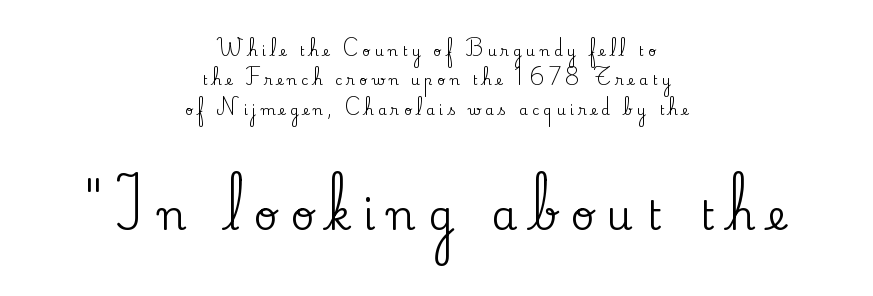
Q: Is the text italic (slanted)? A: No, it is upright.
Q: Is the typeface a serif or a sans-serif typeface? A: Serif.
Q: Is the text underlined? A: No.
Q: How is the paragraph aligned? A: Centered.
Q: Is the spacing between letters normal or unusually wide? A: Unusually wide.
Q: Is the spacing between lines tight, normal or loose? A: Loose.
Q: Which block of text is set in a larger size, the first (top) or the second (bottom)? A: The second (bottom) one.
Q: Width (condensed, normal, or wide)? A: Normal.
Q: Stroke contrast? A: Medium.
Q: x-height? A: Small.
Q: Monospaced? A: No.
